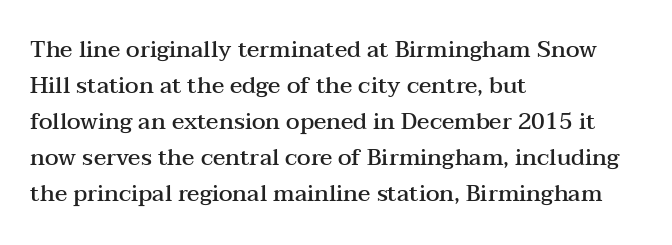
All the whitespace from short lines collects on the right. The space between consecutive lines is moderate. The type is set solid horizontally, with unmodified tracking. Does the lettering tilt? It doesn't — this is upright. Is the type bold? Partly — it's a semibold, heavier than regular but not fully bold.
